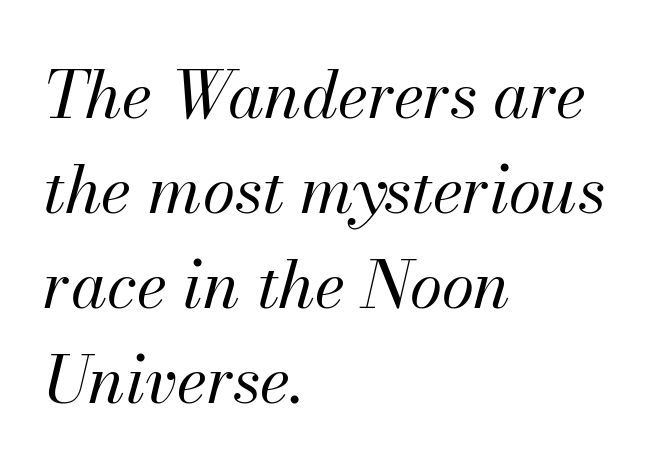
Anything drawn beneath the words? Only blank space. Vertical stems look standard width or narrower in stroke. A typesetter would call this proportional, since set widths differ per character. The paragraph has a hard left edge and a soft right edge. Honestly, the letter spacing is just normal — you wouldn't notice it.
